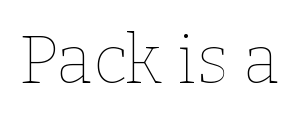
Q: Is the text bold? A: No.
Q: Is the text italic (slanted)? A: No, it is upright.
Q: Is the text underlined? A: No.
Q: Is the spacing between letters normal or unusually wide? A: Normal.
Q: Width (condensed, normal, or wide)? A: Normal.
Q: Stroke contrast? A: Low.
Q: x-height? A: Medium.
Q: Monospaced? A: No.
